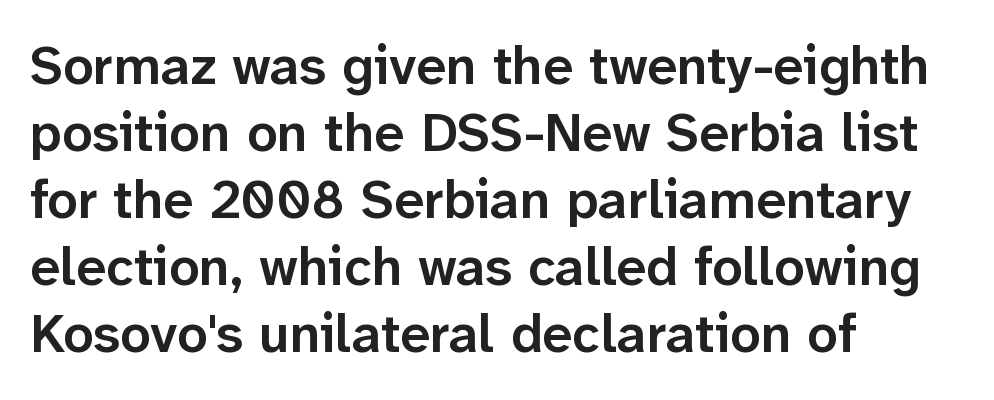
Q: Is the text bold? A: Semi-bold.
Q: Is the text italic (slanted)? A: No, it is upright.
Q: Is the typeface a serif or a sans-serif typeface? A: Sans-serif.
Q: Is the text underlined? A: No.
Q: How is the paragraph aligned? A: Left-aligned.
Q: Is the spacing between letters normal or unusually wide? A: Normal.
Q: Width (condensed, normal, or wide)? A: Normal.
Q: Stroke contrast? A: Low.
Q: x-height? A: Medium.
Q: Monospaced? A: No.
